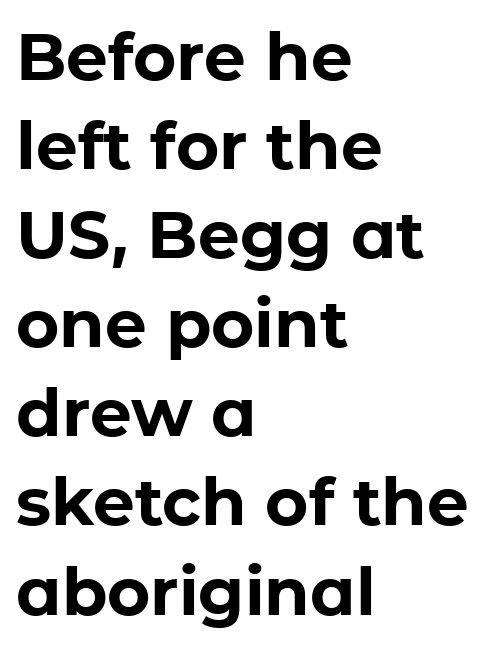
The image shows 66 px bold sans-serif type, upright; set left-aligned, normal line spacing (1.35x), normal letter spacing, not underlined; low stroke contrast and a medium x-height.
